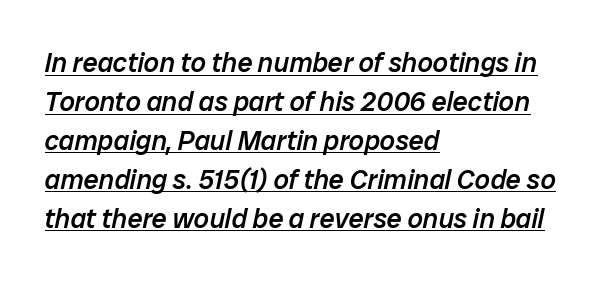
The image shows 27 px text type, italic (leaning right); set left-aligned, normal line spacing (1.44x), normal letter spacing, underlined.
